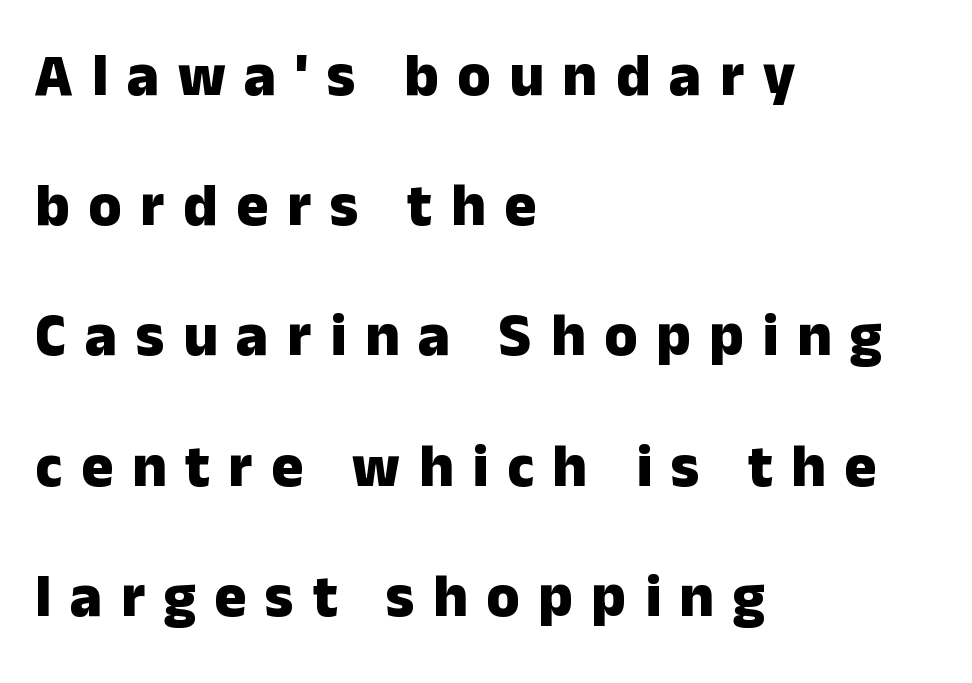
Q: Is the text bold? A: Yes.
Q: Is the text italic (slanted)? A: No, it is upright.
Q: Is the typeface a serif or a sans-serif typeface? A: Sans-serif.
Q: Is the text underlined? A: No.
Q: How is the paragraph aligned? A: Left-aligned.
Q: Is the spacing between letters normal or unusually wide? A: Unusually wide.
Q: Is the spacing between lines tight, normal or loose? A: Loose.
Q: Width (condensed, normal, or wide)? A: Normal.
Q: Stroke contrast? A: Low.
Q: x-height? A: Medium.
Q: Monospaced? A: No.
